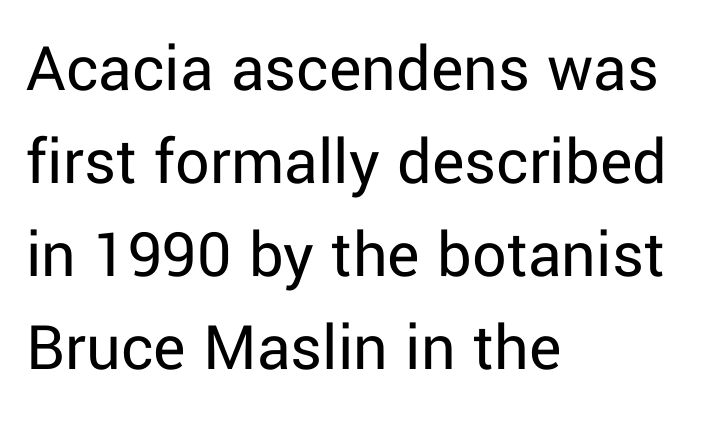
Q: Is the text bold? A: No.
Q: Is the text italic (slanted)? A: No, it is upright.
Q: Is the typeface a serif or a sans-serif typeface? A: Sans-serif.
Q: Is the text underlined? A: No.
Q: How is the paragraph aligned? A: Left-aligned.
Q: Is the spacing between letters normal or unusually wide? A: Normal.
Q: Is the spacing between lines tight, normal or loose? A: Normal.
Q: Width (condensed, normal, or wide)? A: Normal.
Q: Stroke contrast? A: Low.
Q: x-height? A: Medium.
Q: Monospaced? A: No.
